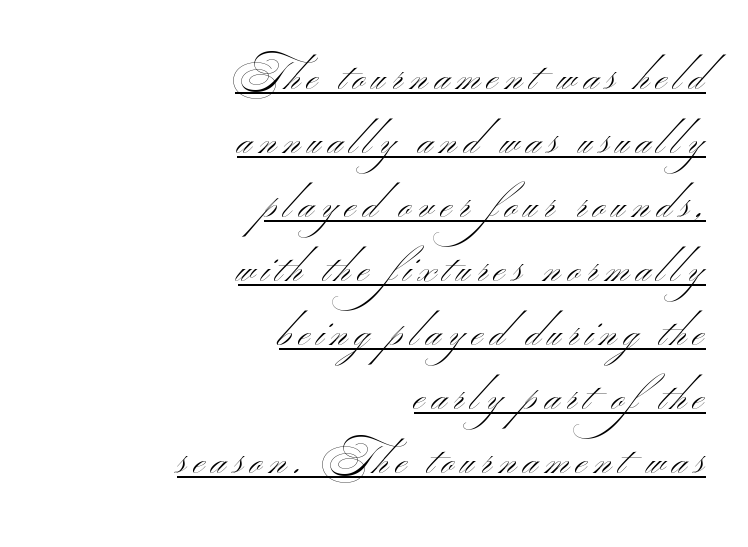
Q: Is the text bold? A: No.
Q: Is the typeface a serif or a sans-serif typeface? A: Sans-serif.
Q: Is the text underlined? A: Yes.
Q: How is the paragraph aligned? A: Right-aligned.
Q: Is the spacing between lines tight, normal or loose? A: Normal.
Q: Width (condensed, normal, or wide)? A: Wide.
Q: Stroke contrast? A: Medium.
Q: x-height? A: Small.
Q: Monospaced? A: No.
